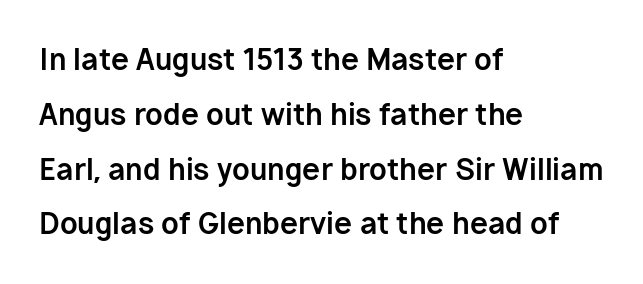
Compared with a centered layout, this one pins lines to the left instead. Posture: upright roman. The strip under each line holds only bare page. Proportional: the letters do not fall into vertical columns. Words appear dense and cohesive because spacing is normal.
